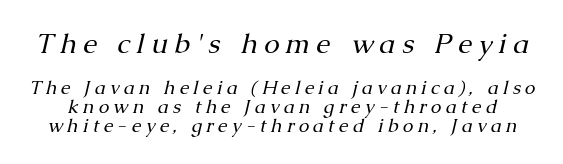
The image shows 28 px regular-weight serif type, italic (leaning right); set tight line spacing (1.0x), unusually wide letter spacing (+0.23 em), not underlined; the first (top) block is 1.47x larger; medium stroke contrast and a medium x-height.
